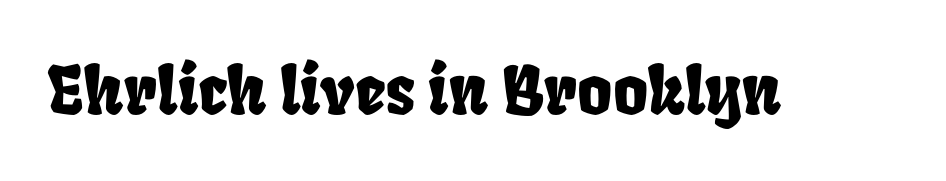
Q: Is the text underlined? A: No.
Q: Is the spacing between letters normal or unusually wide? A: Normal.
Q: Width (condensed, normal, or wide)? A: Condensed.
Q: Stroke contrast? A: Low.
Q: x-height? A: Large.
Q: Monospaced? A: No.
